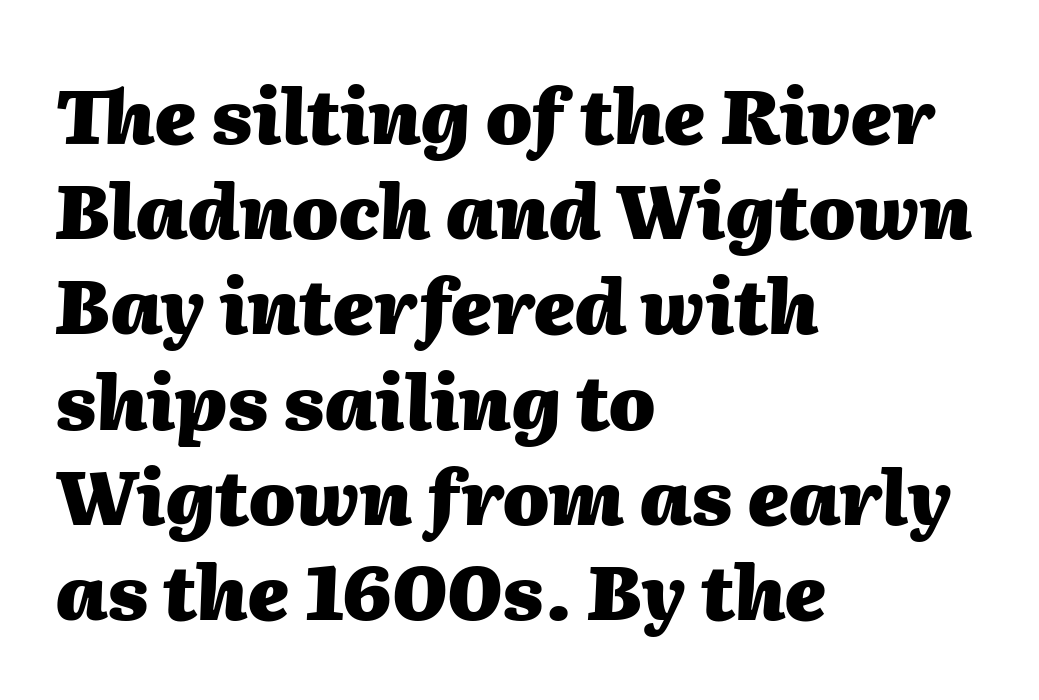
You'd pick this weight for a headline — it's a proper bold. Quick note: interline space is typical. Compared with typical body copy, the letter spacing here is the same. Looking at the ascenders, they clearly lean. The foot of each line stays bare and open.
